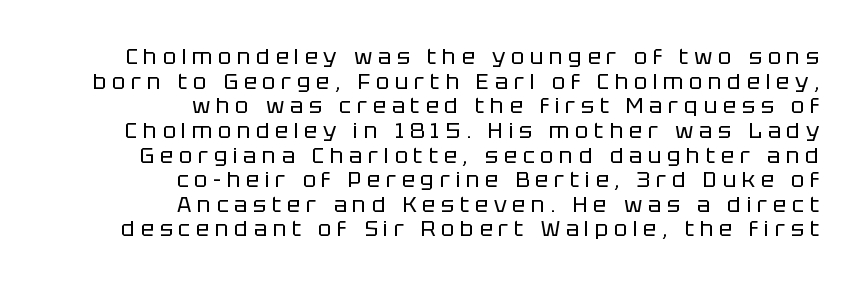
Q: Is the text bold? A: No.
Q: Is the text italic (slanted)? A: No, it is upright.
Q: Is the text underlined? A: No.
Q: How is the paragraph aligned? A: Right-aligned.
Q: Is the spacing between letters normal or unusually wide? A: Unusually wide.
Q: Is the spacing between lines tight, normal or loose? A: Tight.
